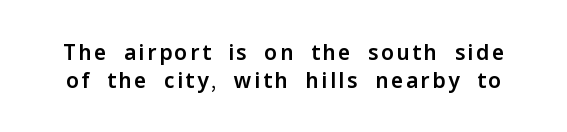
Q: Is the text italic (slanted)? A: No, it is upright.
Q: Is the text underlined? A: No.
Q: Is the spacing between lines tight, normal or loose? A: Normal.
